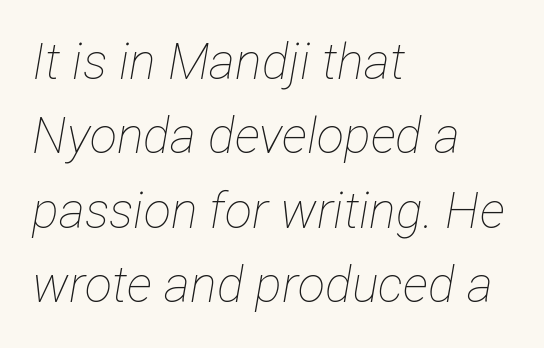
Q: Is the text bold? A: No.
Q: Is the text italic (slanted)? A: Yes, it leans right by about 12 degrees.
Q: Is the text underlined? A: No.
Q: How is the paragraph aligned? A: Left-aligned.
Q: Is the spacing between letters normal or unusually wide? A: Normal.
Q: Is the spacing between lines tight, normal or loose? A: Normal.
Q: Width (condensed, normal, or wide)? A: Condensed.
Q: Stroke contrast? A: Low.
Q: x-height? A: Medium.
Q: Monospaced? A: No.
